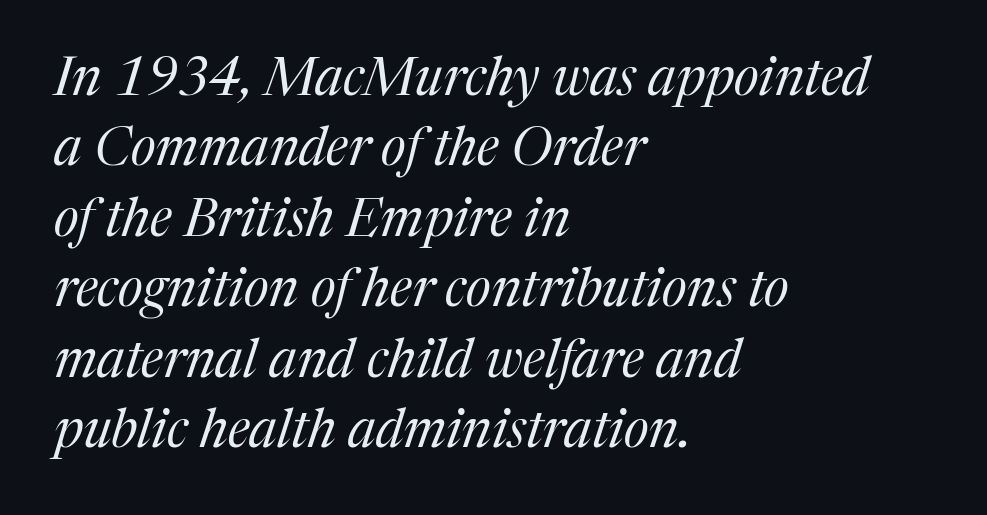
Looks like regular typesetting: each glyph gets only the width it needs. The leading is moderate, giving the passage an even texture. Look at the tracking — it's just the regular setting, nothing added. The typography opts for an oblique posture over an upright one. Underlining? Definitely not there.
